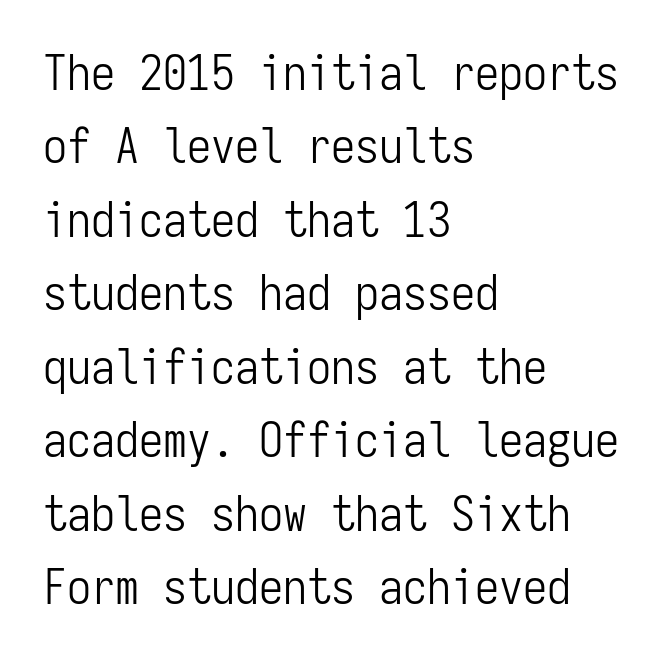
Q: Is the text bold? A: No.
Q: Is the text italic (slanted)? A: No, it is upright.
Q: Is the typeface a serif or a sans-serif typeface? A: Sans-serif.
Q: Is the text underlined? A: No.
Q: How is the paragraph aligned? A: Left-aligned.
Q: Is the spacing between letters normal or unusually wide? A: Normal.
Q: Is the spacing between lines tight, normal or loose? A: Normal.
Q: Width (condensed, normal, or wide)? A: Condensed.
Q: Stroke contrast? A: Low.
Q: x-height? A: Medium.
Q: Monospaced? A: Yes.
